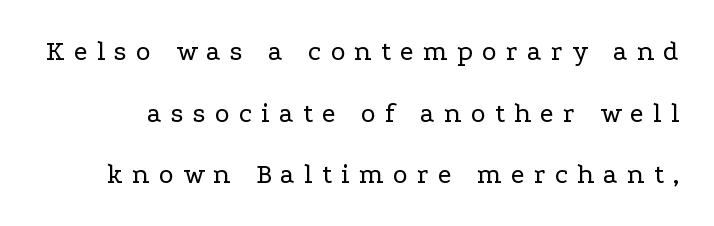
The image shows 28 px regular-weight, wide serif type, upright; set loose line spacing (2.2x), unusually wide letter spacing (+0.33 em), not underlined; low stroke contrast and a medium x-height.
